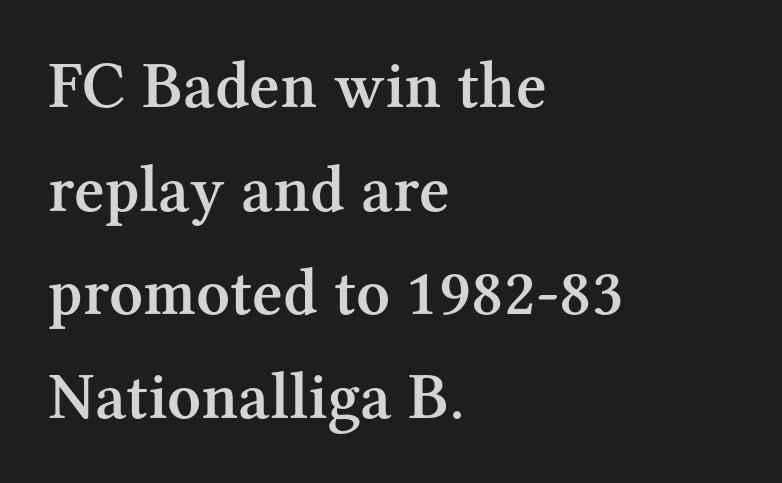
Q: Is the text bold? A: Semi-bold.
Q: Is the text italic (slanted)? A: No, it is upright.
Q: Is the typeface a serif or a sans-serif typeface? A: Serif.
Q: Is the text underlined? A: No.
Q: How is the paragraph aligned? A: Left-aligned.
Q: Is the spacing between letters normal or unusually wide? A: Normal.
Q: Is the spacing between lines tight, normal or loose? A: Normal.
Q: Width (condensed, normal, or wide)? A: Normal.
Q: Stroke contrast? A: Medium.
Q: x-height? A: Medium.
Q: Monospaced? A: No.
